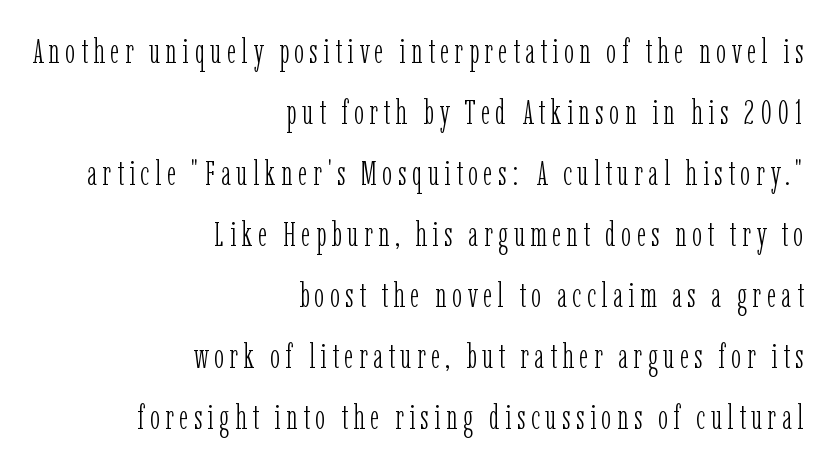
This is not heavy type; no bold has been used. The compositor pushed each line to the right boundary. You can tell from the footed stems that serif type was used. The lettering holds an erect, upright posture throughout. The passage shown is typed in a proportional face where columns would drift. Any mark beneath the type? The region is blank.
